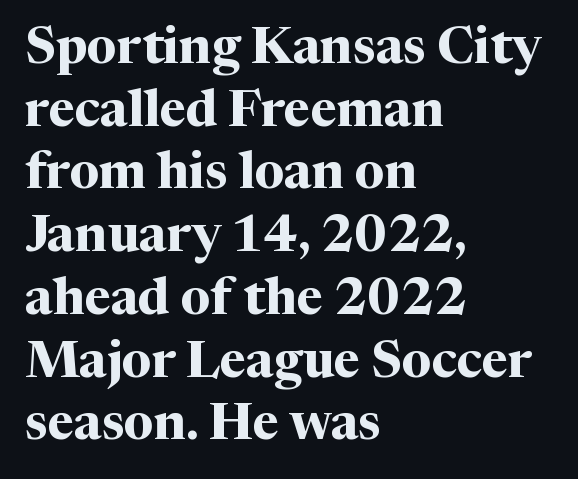
Varying glyph widths throughout — classic text-font behaviour. The face used here has the dense, thick strokes of a bold. Are there feet on the stems? There are — it's a serif. If you drew a line through each stem, it would be perfectly vertical. The glyphs are unaccompanied by any horizontal stroke below them.
